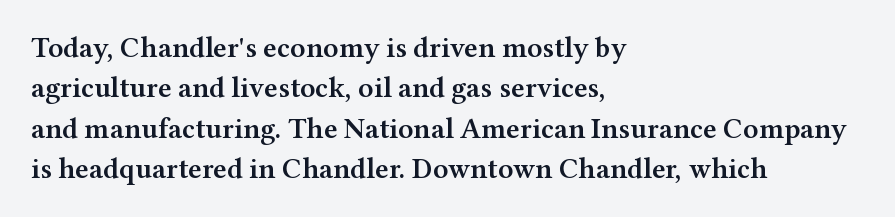
Q: Is the text bold? A: Semi-bold.
Q: Is the text italic (slanted)? A: No, it is upright.
Q: Is the typeface a serif or a sans-serif typeface? A: Serif.
Q: Is the text underlined? A: No.
Q: How is the paragraph aligned? A: Left-aligned.
Q: Is the spacing between letters normal or unusually wide? A: Normal.
Q: Is the spacing between lines tight, normal or loose? A: Normal.
Q: Width (condensed, normal, or wide)? A: Wide.
Q: Stroke contrast? A: Medium.
Q: x-height? A: Medium.
Q: Monospaced? A: No.
